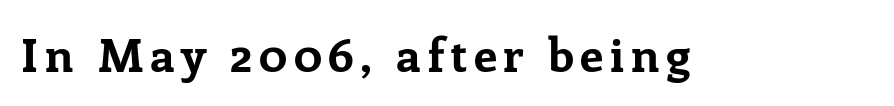
{"serif": "yes", "italic": "no", "bold": "yes", "weight": "bold", "width": "normal", "stroke_contrast": "low", "x_height": "medium", "monospaced": "no", "underline": "no", "glyph_px": 47}
